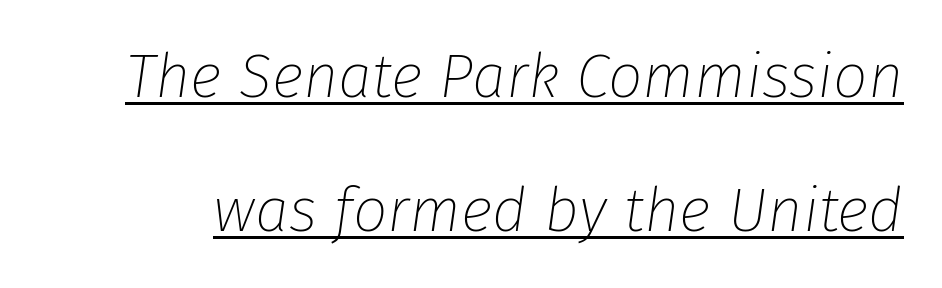
The rendering applies a slant to the glyphs. Somebody hit Ctrl+U on this one — the words are underlined. Widely set lines give the paragraph a tall, airy silhouette. This sample has the flowing, uneven cadence of proportional lettering. Here the glyphs are tracked normally, forming tight word shapes.
